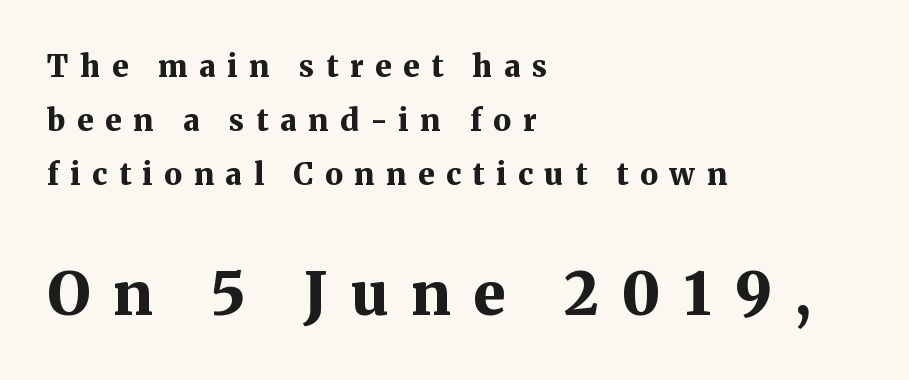
Serif or sans? Serif — the stroke terminals have little feet. On the weight axis this lands at bold, roughly 700. The passage shown is typed in a proportional face where columns would drift. In this sample the second text group is rendered at the bigger scale. You can tell it's not italic because the verticals are truly vertical.
